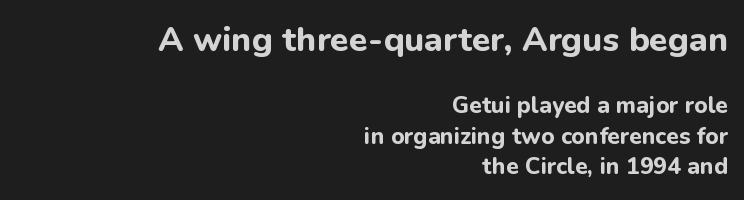
The letters stand upright; this is a roman face. The zone under the glyphs is completely vacant. Heavy-handed strokes throughout: this text is bold. Spacing verdict: proportional, widths tailored to each character. Interline gaps are of average width in this sample. The paragraph shown leans on its right margin.
